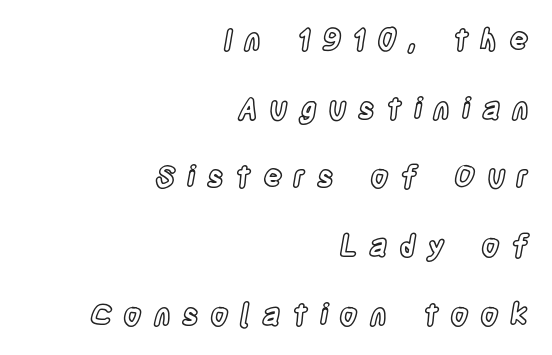
Q: Is the text italic (slanted)? A: Yes.
Q: Is the text underlined? A: No.
Q: How is the paragraph aligned? A: Right-aligned.
Q: Is the spacing between letters normal or unusually wide? A: Unusually wide.
Q: Is the spacing between lines tight, normal or loose? A: Loose.
Q: Width (condensed, normal, or wide)? A: Condensed.
Q: x-height? A: Large.
Q: Monospaced? A: No.
